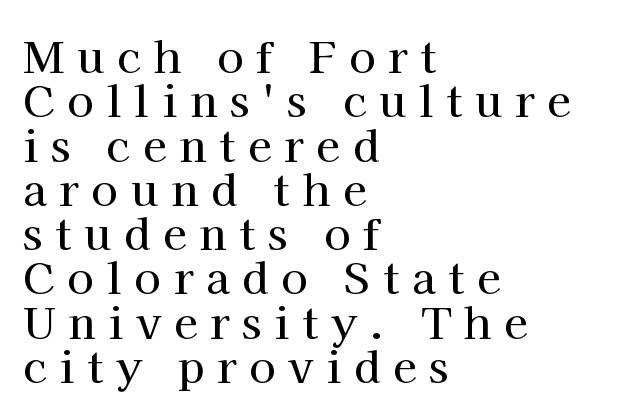
Honestly, the letter spacing is so wide it's the main thing you notice. Is this a fixed-width face? No — the glyphs have proportional, varying widths. Serifs: yes, visible at the terminals of the letterforms. The rag falls on the right side of this text block. Beneath every word, the page is bare.
